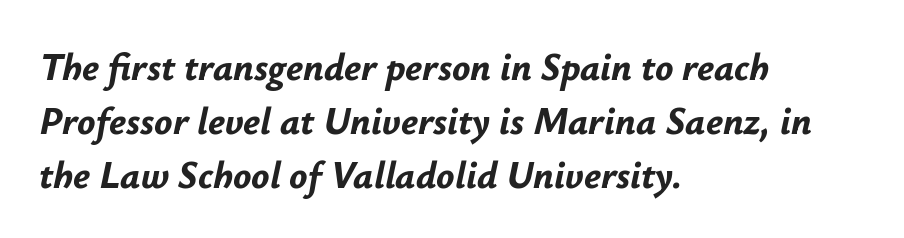
The image shows 38 px bold type, italic (leaning right); set left-aligned, normal line spacing (1.42x), normal letter spacing, not underlined; low stroke contrast and a small x-height.
